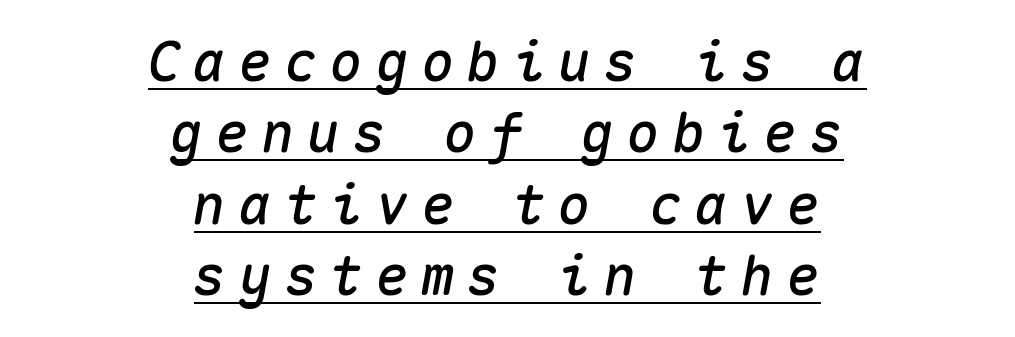
{"italic": "yes", "lean": "right", "slant_degrees": 10, "width": "normal", "stroke_contrast": "medium", "x_height": "medium", "monospaced": "yes", "underline": "yes", "align": "center", "line_spacing": "normal", "line_spacing_ratio": 1.3, "letter_spacing": "wide", "letter_spacing_em": 0.23, "glyph_px": 55}
